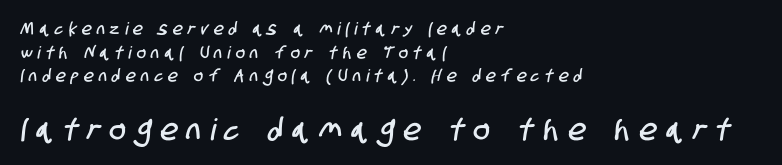
{"serif": "no", "width": "condensed", "stroke_contrast": "low", "x_height": "large", "monospaced": "no", "underline": "no", "align": "left", "line_spacing": "normal", "line_spacing_ratio": 1.39, "letter_spacing": "wide", "letter_spacing_em": 0.33, "larger_block": "second", "size_ratio": 1.76, "glyph_px": 30}
